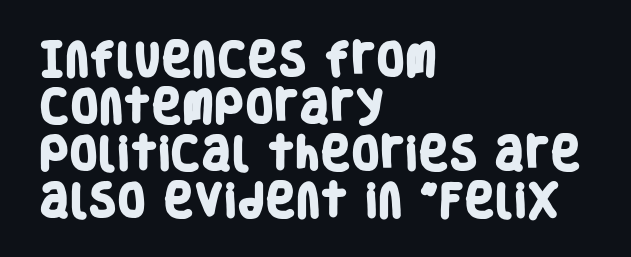
Students, this is bold: see how much ink each stroke carries. Compared with typical body copy, the letter spacing here is the same. The compositor pushed each line to the left boundary. In terms of letterform style, serifs are entirely absent. Spacing verdict: proportional, widths tailored to each character.
